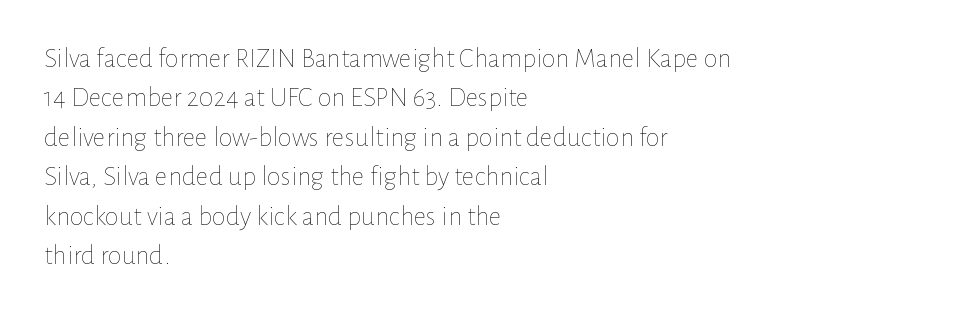
The typesetter chose a ragged-right arrangement here. Caption: face not bold, strokes unweighted. In terms of letterspacing, this is plain default setting. The type sits square on the baseline with zero lean. The space directly below the letters is spotless. Line spacing here is normal.
